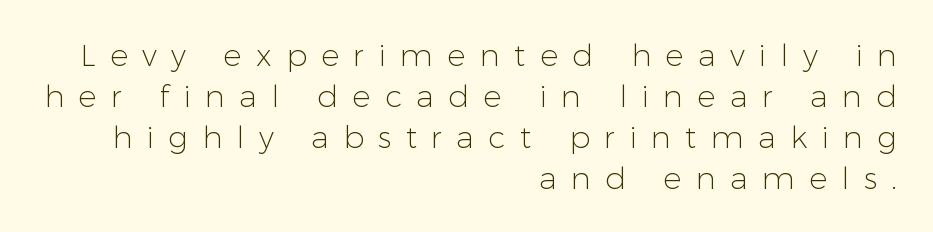
Ink coverage per letter is moderate at most. Layout note: lines flush right. Tall strokes in this sample are plumb rather than angled. Type style note: lacks serifs. Words appear elongated and porous because spacing is wide. The leading is moderate, giving the passage an even texture.
